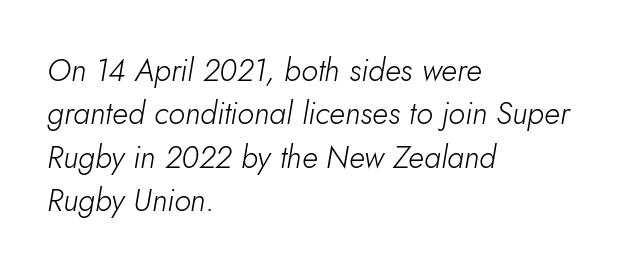
Q: Is the text bold? A: No.
Q: Is the text italic (slanted)? A: Yes, it leans right by about 10 degrees.
Q: Is the text underlined? A: No.
Q: How is the paragraph aligned? A: Left-aligned.
Q: Is the spacing between letters normal or unusually wide? A: Normal.
Q: Is the spacing between lines tight, normal or loose? A: Normal.
Q: Width (condensed, normal, or wide)? A: Normal.
Q: Stroke contrast? A: Low.
Q: x-height? A: Small.
Q: Monospaced? A: No.
